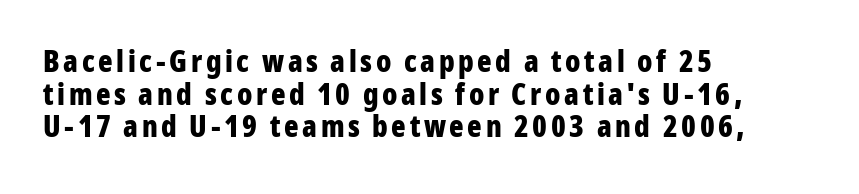
The image shows 30 px bold, condensed sans-serif type, upright; set left-aligned, tight line spacing (1.09x), not underlined; low stroke contrast and a medium x-height.
